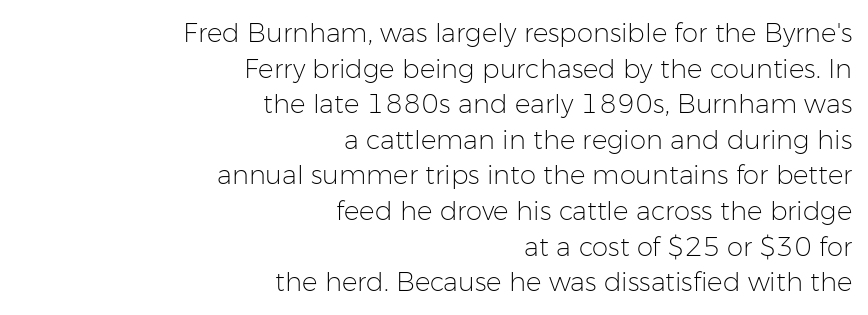
Q: Is the text bold? A: No.
Q: Is the text italic (slanted)? A: No, it is upright.
Q: Is the text underlined? A: No.
Q: How is the paragraph aligned? A: Right-aligned.
Q: Is the spacing between letters normal or unusually wide? A: Normal.
Q: Is the spacing between lines tight, normal or loose? A: Normal.
